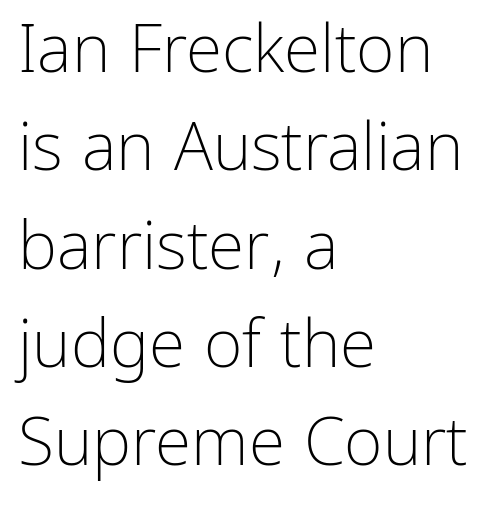
{"serif": "no", "italic": "no", "bold": "no", "weight": "light", "width": "normal", "stroke_contrast": "low", "x_height": "medium", "monospaced": "no", "underline": "no", "align": "left", "line_spacing": "normal", "line_spacing_ratio": 1.49, "letter_spacing": "normal", "letter_spacing_em": 0.0, "glyph_px": 66}
